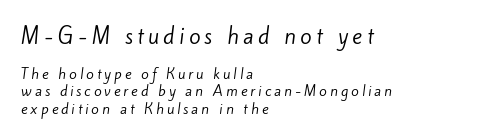
Anything drawn beneath the words? Only blank space. Is the block centered? No — it sits flush against the left margin. Character size in the leading block exceeds that of the trailing block. The letterforms stand isolated, each surrounded by extra space. Compared with a typical body face, this is equally light or lighter still.
